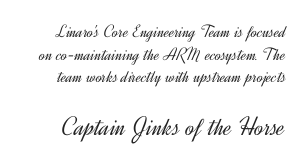
Q: Is the text bold? A: No.
Q: Is the text italic (slanted)? A: Yes.
Q: Is the text underlined? A: No.
Q: Is the spacing between letters normal or unusually wide? A: Normal.
Q: Is the spacing between lines tight, normal or loose? A: Normal.
Q: Which block of text is set in a larger size, the first (top) or the second (bottom)? A: The second (bottom) one.
